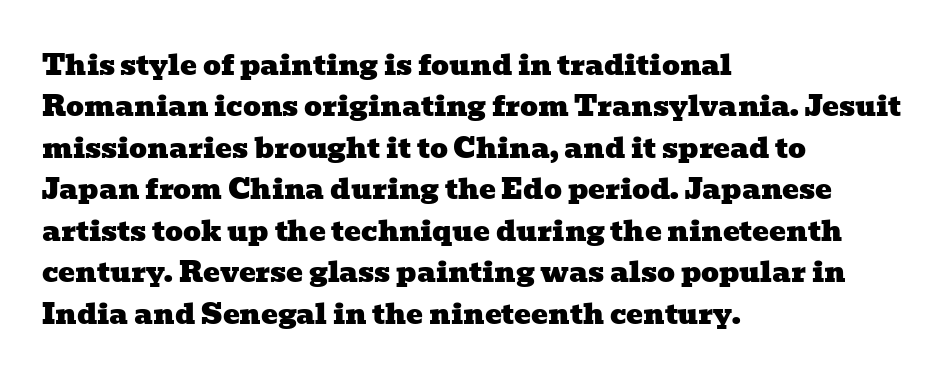
Descenders are the only things crossing below the line. The letters advance in unequal steps, a hallmark of proportional type. Yep, those are serifs on the letters. The lines are quadded left.
